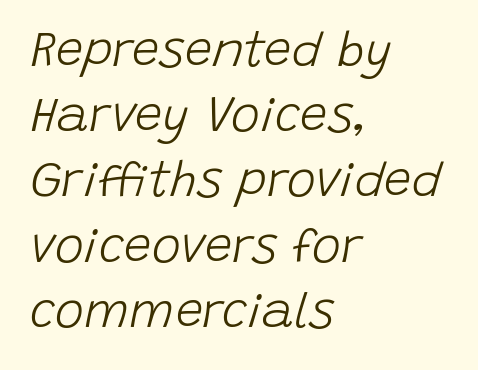
The image shows 49 px light type, italic (leaning right); set left-aligned, normal line spacing (1.33x), normal letter spacing, not underlined; low stroke contrast and a large x-height.
